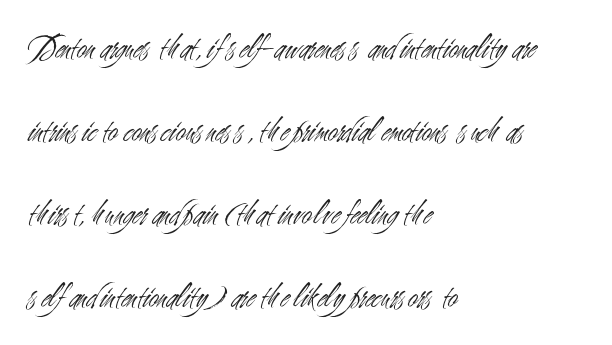
Character widths vary here, with narrow letters taking less room than wide ones. A bare baseline throughout the passage. Does the type have serifs? No, each stem ends abruptly. Notice how the passage keeps a crisp vertical edge on the left only. Nothing unusual about the tracking: characters are spaced as the font intends. Does the leading feel generous? Absolutely, it's lavish.
